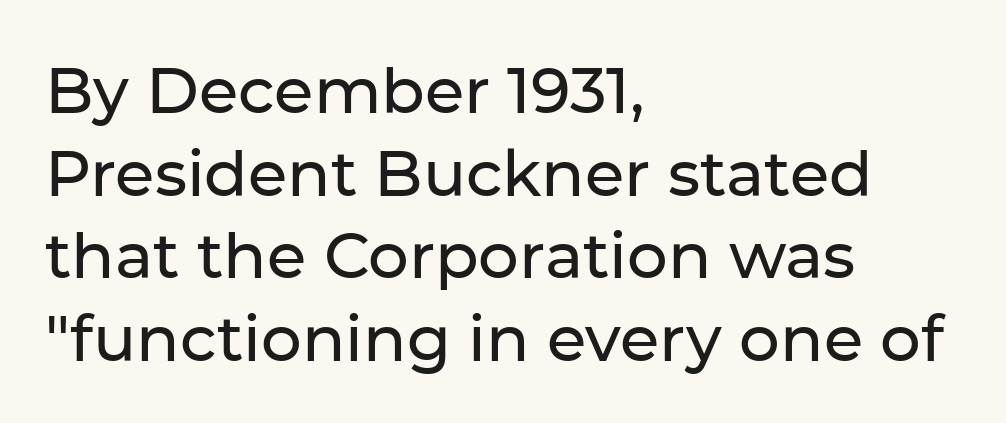
Q: Is the text italic (slanted)? A: No, it is upright.
Q: Is the typeface a serif or a sans-serif typeface? A: Sans-serif.
Q: Is the text underlined? A: No.
Q: How is the paragraph aligned? A: Left-aligned.
Q: Is the spacing between letters normal or unusually wide? A: Normal.
Q: Is the spacing between lines tight, normal or loose? A: Normal.
Q: Width (condensed, normal, or wide)? A: Normal.
Q: Stroke contrast? A: Low.
Q: x-height? A: Medium.
Q: Monospaced? A: No.
